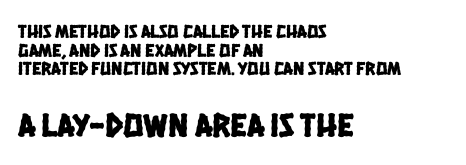
If you drew a ruler down the left edge, every line would touch it. Letters rest on an invisible, unmarked baseline. This sample uses a sans-serif face. The letters sit at their default tracking, neither squeezed nor spread. These two chunks differ in scale, with the bottom chunk taking the larger measure.
